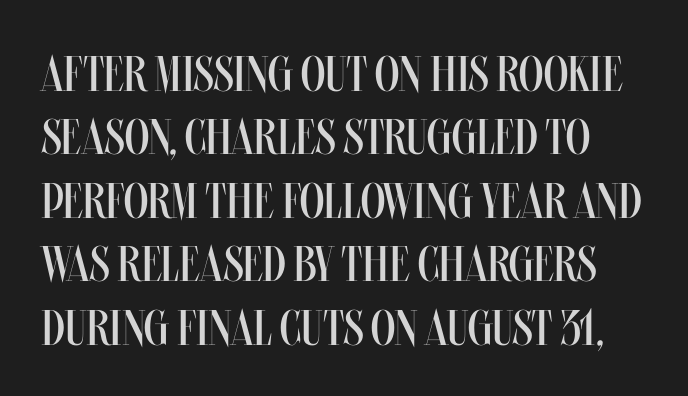
The image shows 50 px regular-weight, condensed type, upright; set normal line spacing (1.27x), normal letter spacing, not underlined; medium stroke contrast and a large x-height.
